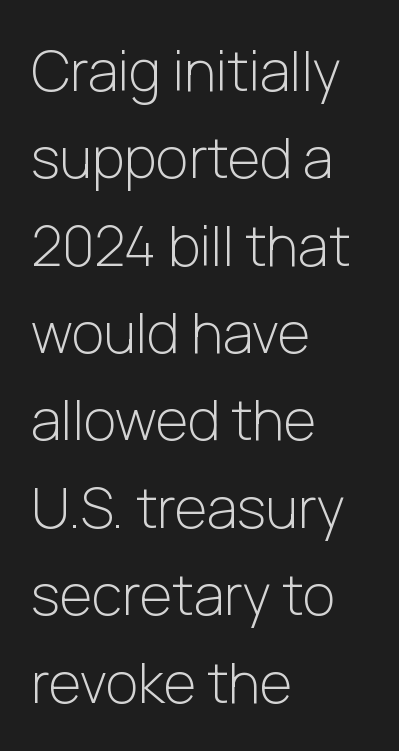
Q: Is the text bold? A: No.
Q: Is the text italic (slanted)? A: No, it is upright.
Q: Is the typeface a serif or a sans-serif typeface? A: Sans-serif.
Q: Is the text underlined? A: No.
Q: How is the paragraph aligned? A: Left-aligned.
Q: Is the spacing between letters normal or unusually wide? A: Normal.
Q: Is the spacing between lines tight, normal or loose? A: Normal.
Q: Width (condensed, normal, or wide)? A: Normal.
Q: Stroke contrast? A: Low.
Q: x-height? A: Medium.
Q: Monospaced? A: No.
